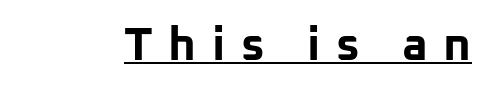
The typeface chosen for these lines omits serifs. Inter-character spacing is expanded well beyond the font's built-in metrics. Is the type bold? Yes — the strokes are clearly thick and heavy. Posture: straight, roman, zero tilt. Looks like regular typesetting: each glyph gets only the width it needs. Every word sits above its own underline.
